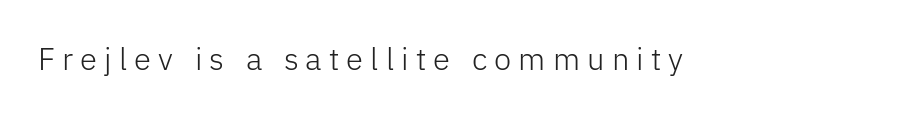
Q: Is the text bold? A: No.
Q: Is the text italic (slanted)? A: No, it is upright.
Q: Is the typeface a serif or a sans-serif typeface? A: Sans-serif.
Q: Is the text underlined? A: No.
Q: Is the spacing between letters normal or unusually wide? A: Unusually wide.
Q: Width (condensed, normal, or wide)? A: Normal.
Q: Stroke contrast? A: Low.
Q: x-height? A: Medium.
Q: Monospaced? A: No.
